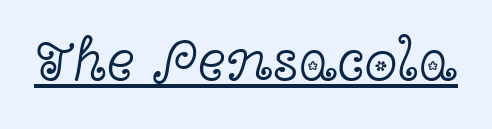
{"serif": "yes", "italic": "no", "bold": "no", "weight": "light", "width": "wide", "x_height": "medium", "monospaced": "no", "underline": "yes", "letter_spacing": "normal", "letter_spacing_em": 0.0, "glyph_px": 60}
